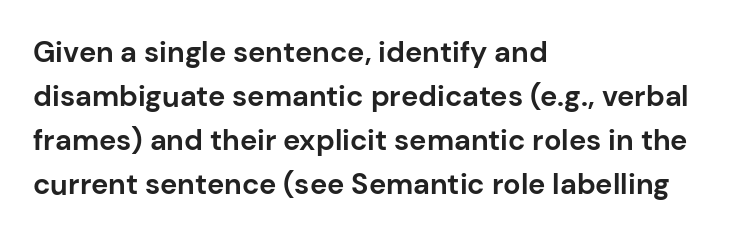
The image shows 29 px bold sans-serif type, upright; set left-aligned, normal line spacing (1.52x), normal letter spacing, not underlined; low stroke contrast and a medium x-height.
